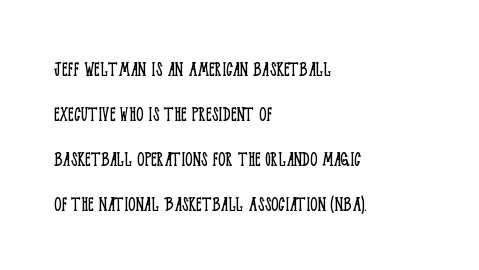
The image shows 22 px text type, upright; set left-aligned, loose line spacing (2.04x), normal letter spacing, not underlined.
